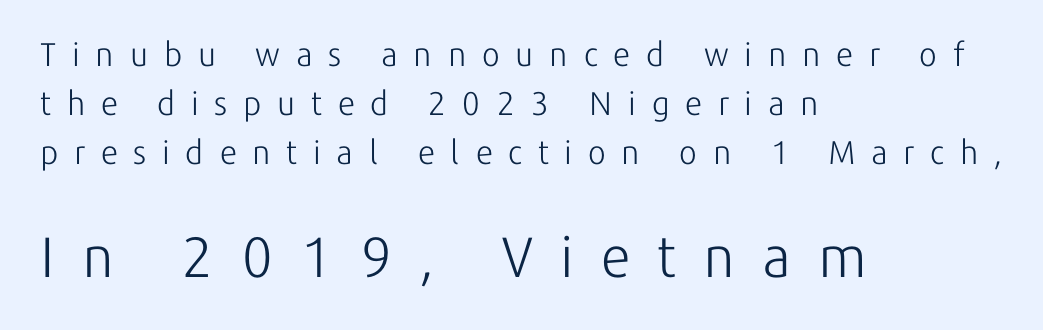
Q: Is the text bold? A: No.
Q: Is the text italic (slanted)? A: No, it is upright.
Q: Is the typeface a serif or a sans-serif typeface? A: Sans-serif.
Q: Is the text underlined? A: No.
Q: How is the paragraph aligned? A: Left-aligned.
Q: Is the spacing between letters normal or unusually wide? A: Unusually wide.
Q: Is the spacing between lines tight, normal or loose? A: Normal.
Q: Which block of text is set in a larger size, the first (top) or the second (bottom)? A: The second (bottom) one.
Q: Width (condensed, normal, or wide)? A: Normal.
Q: Stroke contrast? A: Low.
Q: x-height? A: Medium.
Q: Monospaced? A: No.
